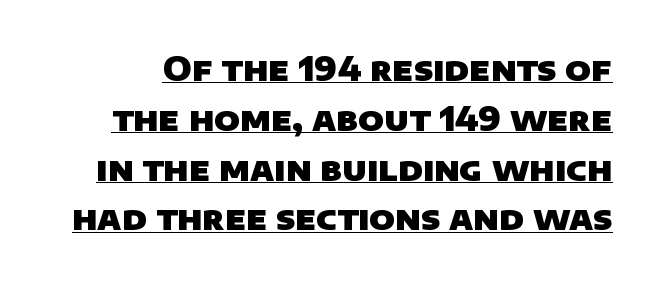
{"serif": "no", "bold": "yes", "weight": "heavy", "width": "normal", "stroke_contrast": "low", "x_height": "large", "monospaced": "no", "underline": "yes", "line_spacing": "normal", "line_spacing_ratio": 1.51, "letter_spacing": "normal", "letter_spacing_em": 0.0, "glyph_px": 33}
